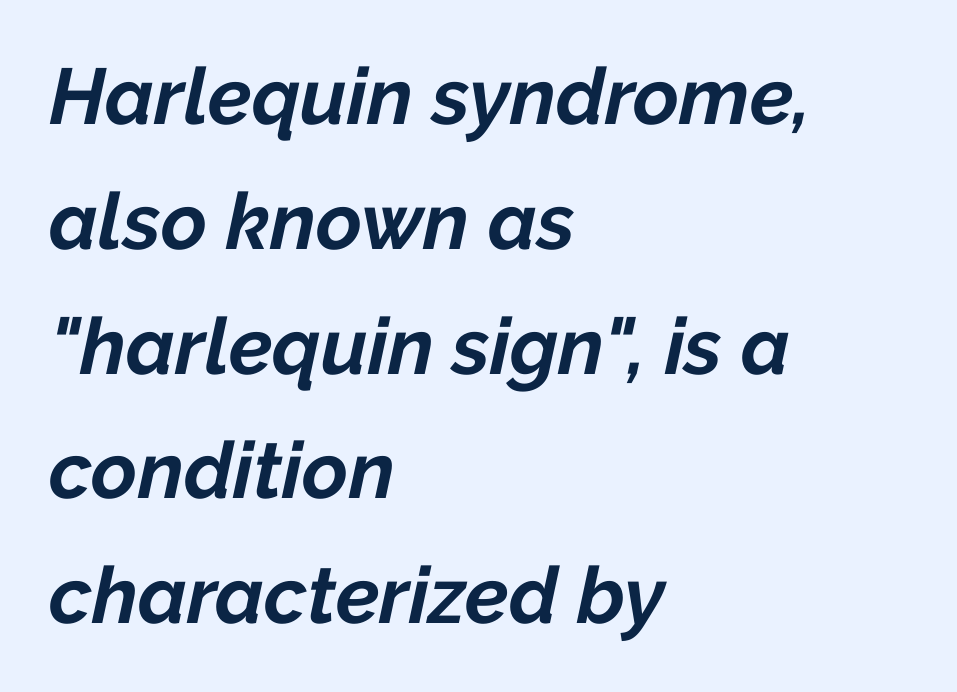
The image shows 79 px bold type, italic (leaning right); set left-aligned, normal line spacing (1.58x), normal letter spacing, not underlined; low stroke contrast and a medium x-height.
